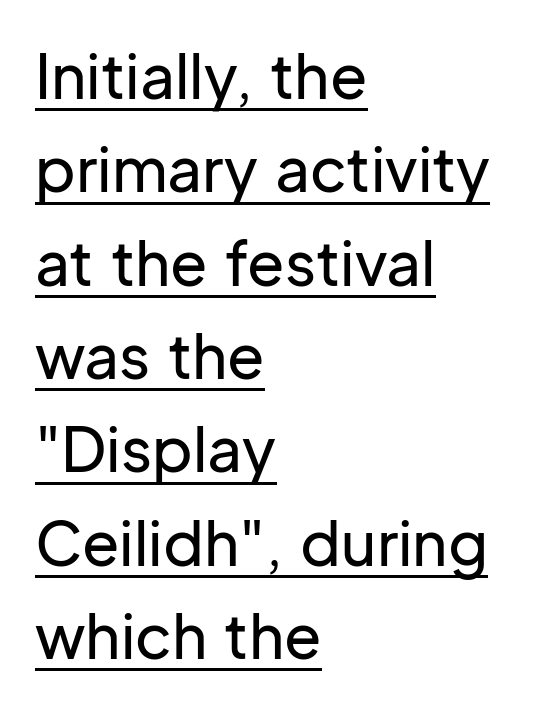
Underline: present. Tracking value appears to be zero — textbook default spacing. Varying glyph widths throughout — classic text-font behaviour. Observe the absence of serifs on each vertical stroke in this sample.
